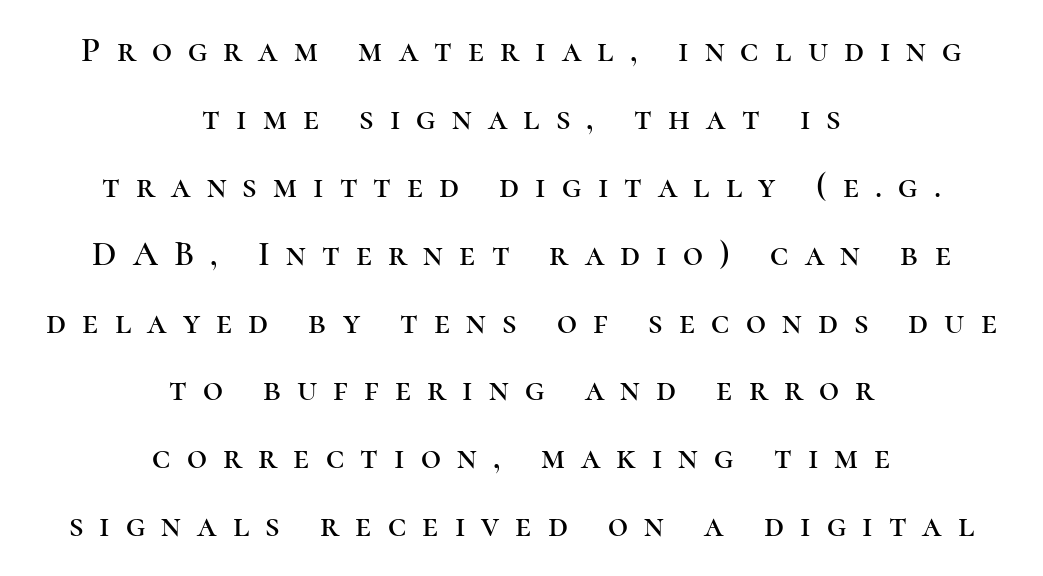
How are the letters spaced? Widely, with obvious added tracking. The setting favours the middle, as headings and verse often do. This sample uses a serif face. The leading is generous, giving the passage an open texture. Looks like regular typesetting: each glyph gets only the width it needs.
